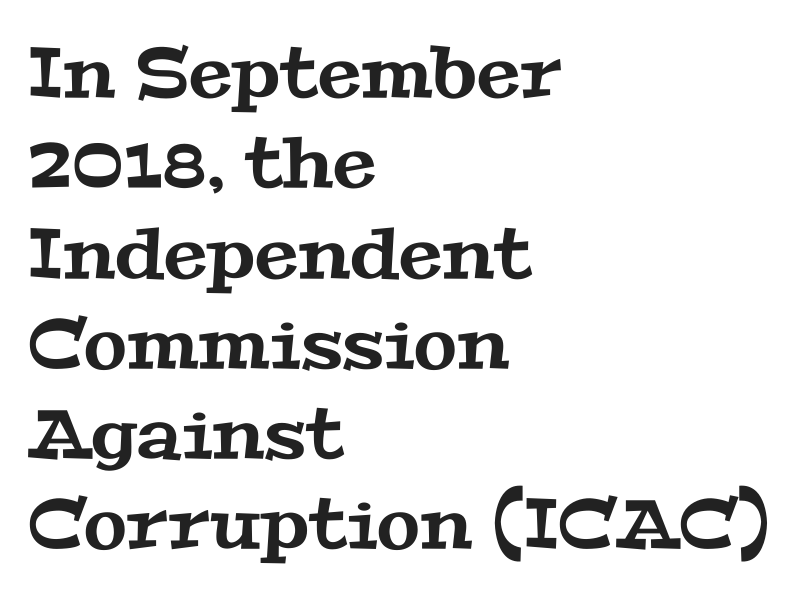
Q: Is the typeface a serif or a sans-serif typeface? A: Serif.
Q: Is the text underlined? A: No.
Q: How is the paragraph aligned? A: Left-aligned.
Q: Is the spacing between letters normal or unusually wide? A: Normal.
Q: Is the spacing between lines tight, normal or loose? A: Normal.
Q: Width (condensed, normal, or wide)? A: Wide.
Q: Stroke contrast? A: Medium.
Q: x-height? A: Medium.
Q: Monospaced? A: No.
